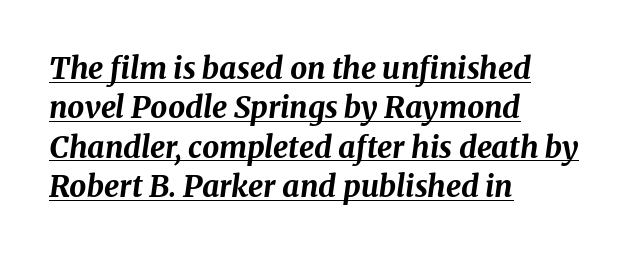
{"italic": "yes", "lean": "right", "slant_degrees": 8, "bold": "yes", "weight": "bold", "width": "normal", "stroke_contrast": "medium", "x_height": "medium", "monospaced": "no", "underline": "yes", "align": "left", "line_spacing": "normal", "line_spacing_ratio": 1.31, "letter_spacing": "normal", "letter_spacing_em": 0.0, "glyph_px": 30}
